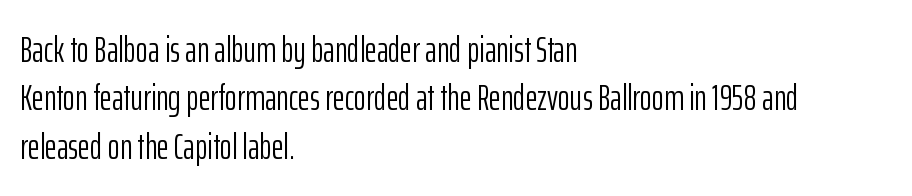
The image shows 37 px light, condensed sans-serif type, upright; set left-aligned, normal line spacing (1.31x), normal letter spacing, not underlined; low stroke contrast and a medium x-height.
